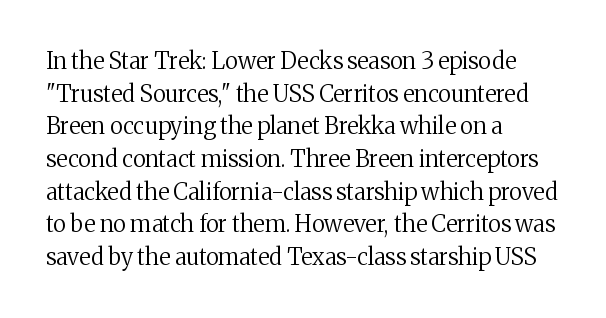
{"italic": "no", "bold": "no", "underline": "no", "align": "left", "line_spacing": "normal", "line_spacing_ratio": 1.42, "letter_spacing": "normal", "letter_spacing_em": 0.0, "glyph_px": 23}
